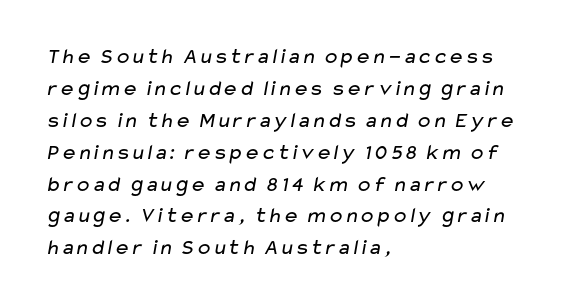
All the whitespace from short lines collects on the right. The specimen omits any rule beneath the text block's lines. No extra tracking has been applied to these lines. The weight would be labelled regular, book, light, or lighter still.
